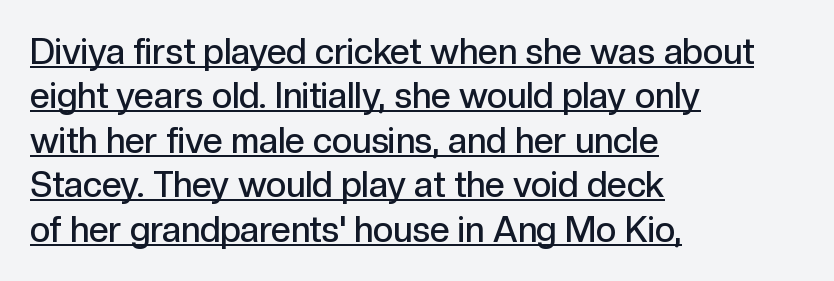
Q: Is the text bold? A: Semi-bold.
Q: Is the text italic (slanted)? A: No, it is upright.
Q: Is the typeface a serif or a sans-serif typeface? A: Sans-serif.
Q: Is the text underlined? A: Yes.
Q: How is the paragraph aligned? A: Left-aligned.
Q: Is the spacing between letters normal or unusually wide? A: Normal.
Q: Is the spacing between lines tight, normal or loose? A: Normal.
Q: Width (condensed, normal, or wide)? A: Normal.
Q: x-height? A: Medium.
Q: Monospaced? A: No.
